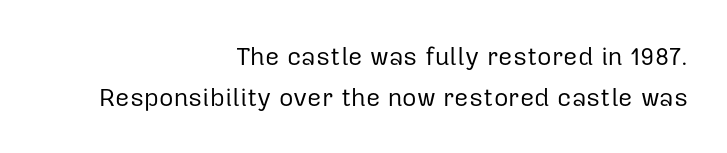
The line-height multiplier appears to be the usual default. The lines are quadded right. The strokes are not fattened; the text isn't bold. The specimen omits any rule beneath the text block's lines. Every stem runs plumb, perpendicular to the baseline.
